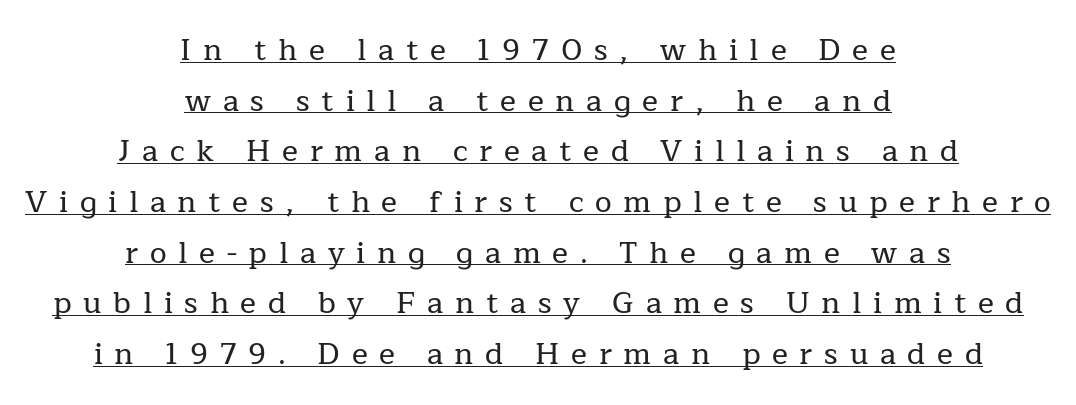
The image shows 30 px serif type, upright; set centered, normal line spacing (1.69x), unusually wide letter spacing (+0.39 em), underlined; low stroke contrast and a medium x-height.
